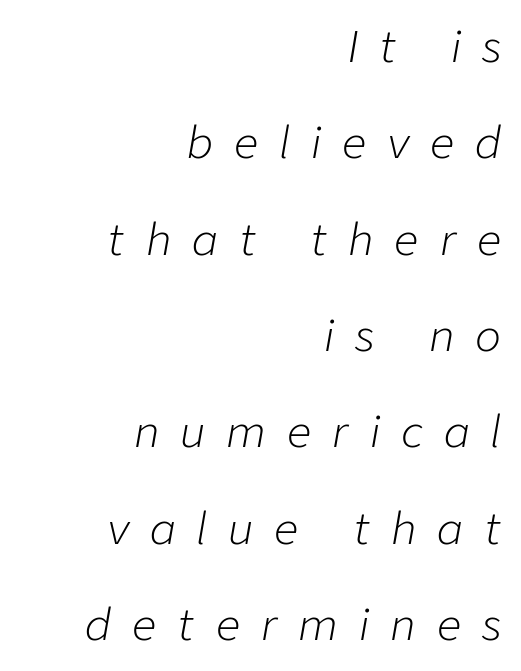
{"italic": "yes", "lean": "right", "slant_degrees": 9, "bold": "no", "weight": "light", "width": "normal", "stroke_contrast": "low", "x_height": "medium", "monospaced": "no", "underline": "no", "align": "right", "line_spacing": "loose", "line_spacing_ratio": 2.24, "letter_spacing": "wide", "letter_spacing_em": 0.49, "glyph_px": 43}
